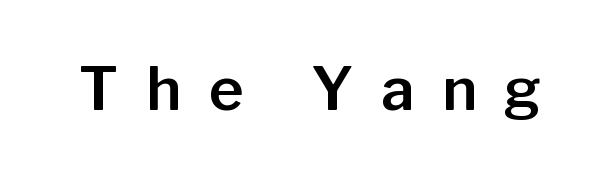
Q: Is the text italic (slanted)? A: No, it is upright.
Q: Is the typeface a serif or a sans-serif typeface? A: Sans-serif.
Q: Is the text underlined? A: No.
Q: Is the spacing between letters normal or unusually wide? A: Unusually wide.
Q: Width (condensed, normal, or wide)? A: Normal.
Q: Stroke contrast? A: Low.
Q: x-height? A: Medium.
Q: Monospaced? A: No.
